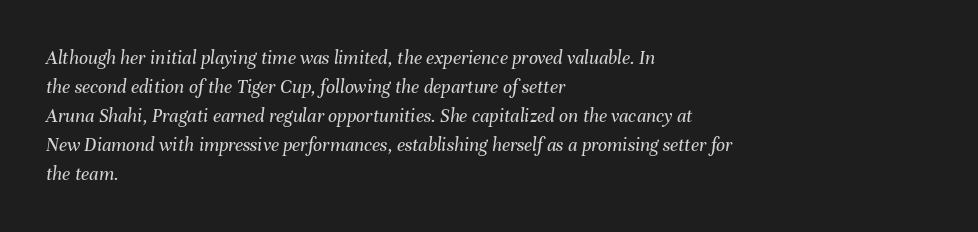
{"italic": "yes", "lean": "right", "slant_degrees": 8, "bold": "no", "underline": "no", "align": "left", "line_spacing": "normal", "line_spacing_ratio": 1.45, "letter_spacing": "normal", "letter_spacing_em": 0.0, "glyph_px": 20}
